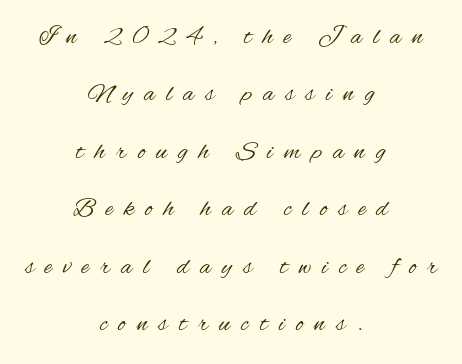
The image shows 26 px text type; set centered, loose line spacing (2.21x), unusually wide letter spacing (+0.43 em), not underlined.
